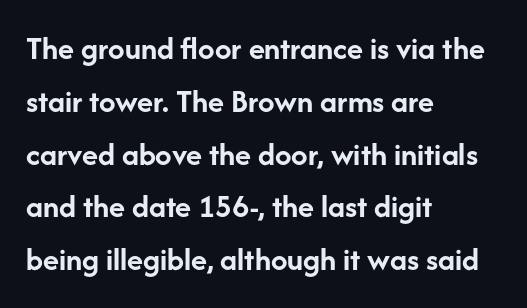
{"serif": "no", "italic": "no", "bold": "yes", "weight": "semibold", "width": "normal", "stroke_contrast": "low", "x_height": "medium", "monospaced": "no", "underline": "no", "align": "left", "line_spacing": "normal", "line_spacing_ratio": 1.6, "letter_spacing": "normal", "letter_spacing_em": 0.0, "glyph_px": 33}
